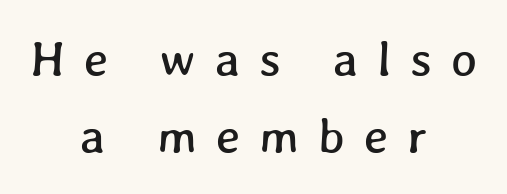
Layout note: lines centered. Is there much room between lines? A standard amount, neither cramped nor airy. Quick note: underline off. The face used here is proportionally spaced, like ordinary book or web type. The letterforms stand isolated, each surrounded by extra space.
